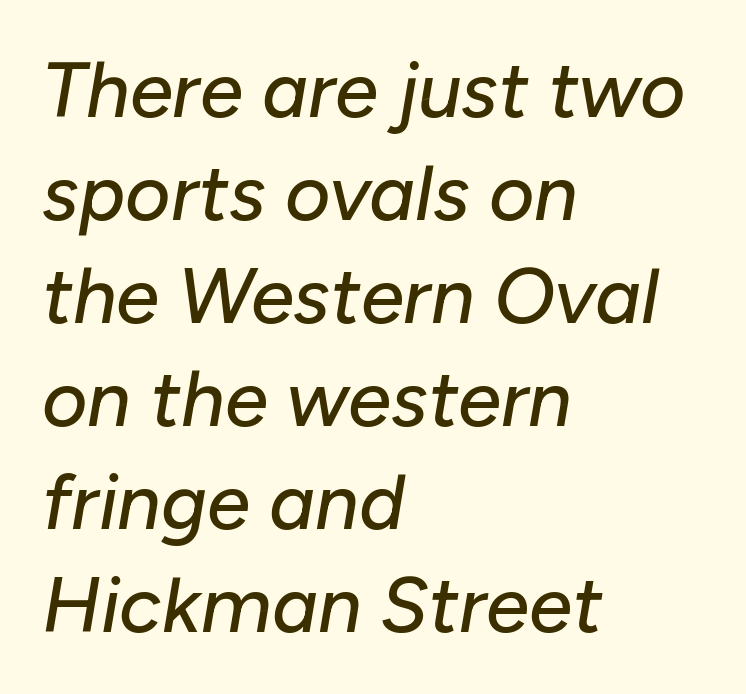
{"italic": "yes", "lean": "right", "slant_degrees": 10, "width": "normal", "stroke_contrast": "low", "x_height": "medium", "monospaced": "no", "underline": "no", "align": "left", "line_spacing": "normal", "line_spacing_ratio": 1.32, "letter_spacing": "normal", "letter_spacing_em": 0.0, "glyph_px": 78}
